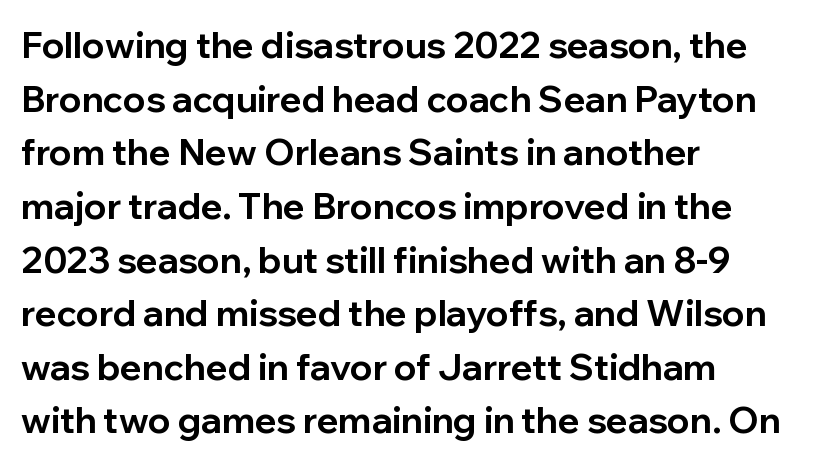
Compared with typical paragraphs, the rows here are spaced about the same. It's the straight-up-and-down kind of type. Each letter's strokes conclude bluntly, with no projecting serifs. Inter-character spacing is left at the font's built-in metrics.
